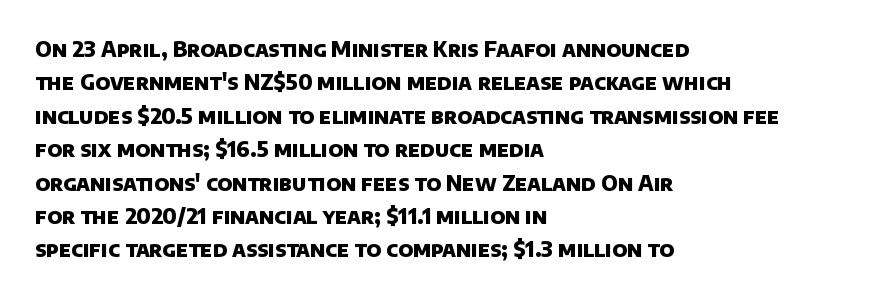
{"bold": "yes", "underline": "no", "align": "left", "line_spacing": "normal", "line_spacing_ratio": 1.59, "letter_spacing": "normal", "letter_spacing_em": 0.0, "glyph_px": 21}
